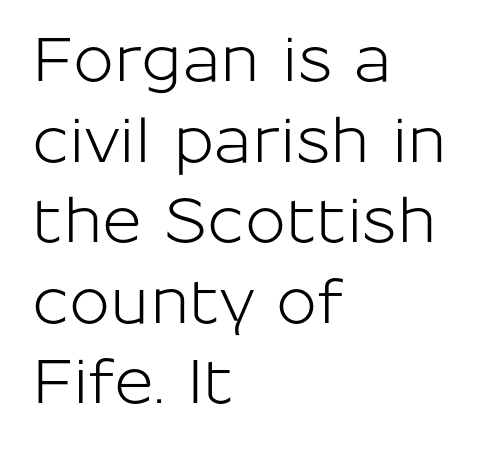
The image shows 61 px sans-serif type, upright; set left-aligned, normal line spacing (1.32x), normal letter spacing, not underlined; low stroke contrast and a medium x-height.
